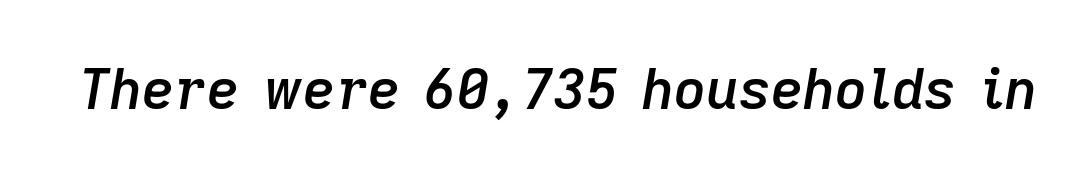
{"italic": "yes", "lean": "right", "slant_degrees": 9, "bold": "semi", "weight": "semibold", "width": "normal", "stroke_contrast": "low", "x_height": "medium", "monospaced": "no", "underline": "no", "letter_spacing": "normal", "letter_spacing_em": 0.0, "glyph_px": 56}
